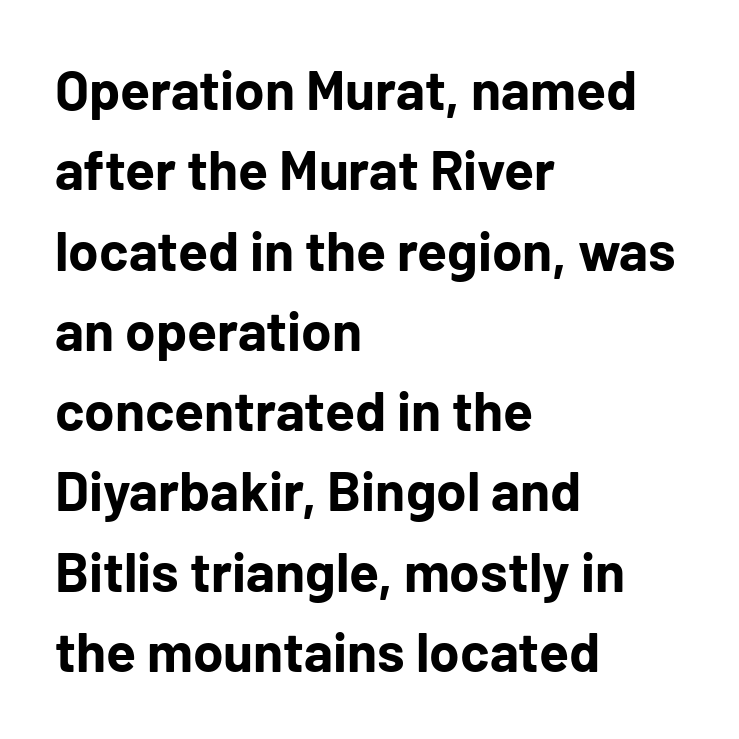
Here the glyphs are tracked normally, forming tight word shapes. The characters display no serif detailing; their extremities are plain. Here the designer chose a conventional face with non-uniform glyph widths. Reading down the column, the eye jumps a familiar distance to each next line. This rendering features lettering with no underline.
